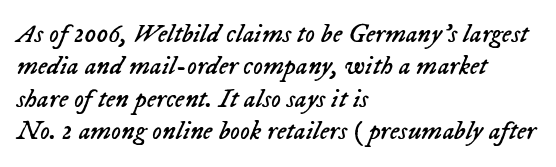
{"italic": "yes", "lean": "right", "slant_degrees": 23, "bold": "no", "underline": "no", "align": "left", "line_spacing_ratio": 1.2, "letter_spacing": "normal", "letter_spacing_em": 0.0, "glyph_px": 27}
